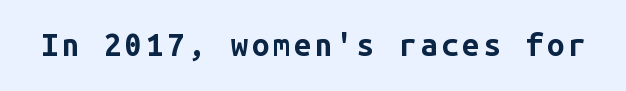
Q: Is the text bold? A: Yes.
Q: Is the text italic (slanted)? A: No, it is upright.
Q: Is the typeface a serif or a sans-serif typeface? A: Sans-serif.
Q: Is the text underlined? A: No.
Q: Width (condensed, normal, or wide)? A: Normal.
Q: Stroke contrast? A: Low.
Q: x-height? A: Medium.
Q: Monospaced? A: Yes.
